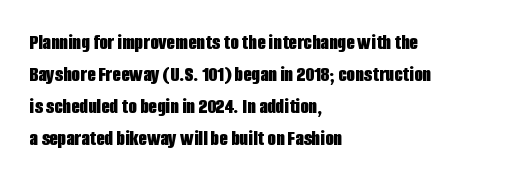
{"italic": "no", "bold": "yes", "underline": "no", "align": "left", "line_spacing": "normal", "line_spacing_ratio": 1.45, "letter_spacing": "normal", "letter_spacing_em": 0.0, "glyph_px": 22}
